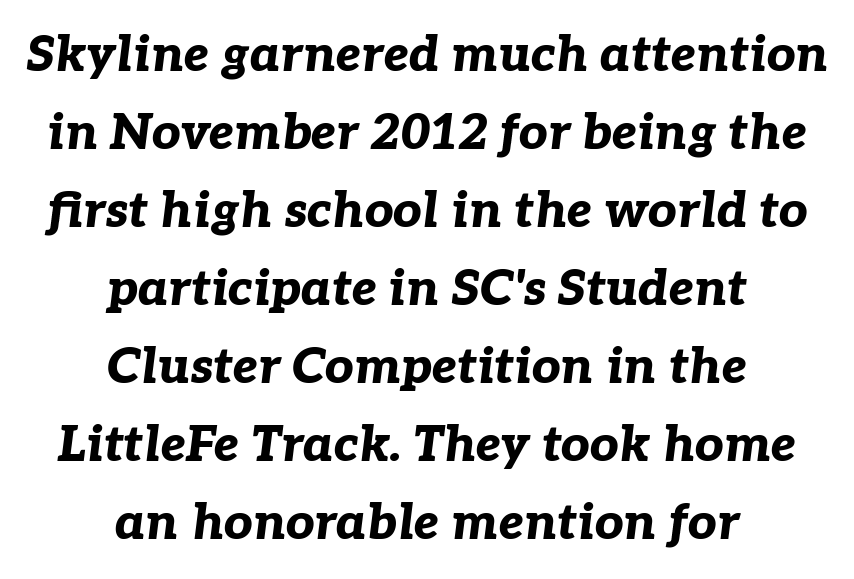
{"italic": "yes", "lean": "right", "slant_degrees": 7, "bold": "yes", "weight": "bold", "width": "normal", "stroke_contrast": "low", "x_height": "medium", "monospaced": "no", "underline": "no", "align": "center", "line_spacing": "normal", "line_spacing_ratio": 1.56, "letter_spacing": "normal", "letter_spacing_em": 0.0, "glyph_px": 50}
